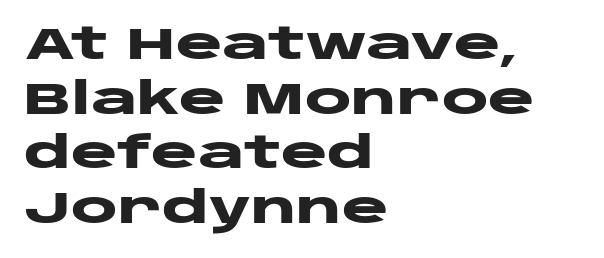
Q: Is the text bold? A: Yes.
Q: Is the text italic (slanted)? A: No, it is upright.
Q: Is the typeface a serif or a sans-serif typeface? A: Sans-serif.
Q: Is the text underlined? A: No.
Q: How is the paragraph aligned? A: Left-aligned.
Q: Is the spacing between letters normal or unusually wide? A: Normal.
Q: Width (condensed, normal, or wide)? A: Wide.
Q: Stroke contrast? A: Low.
Q: x-height? A: Large.
Q: Monospaced? A: No.
